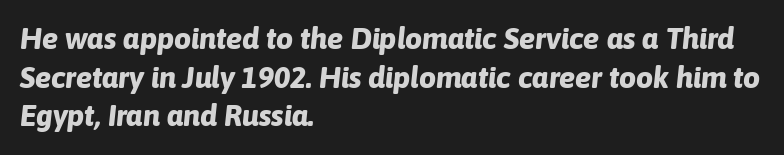
{"italic": "yes", "lean": "right", "slant_degrees": 6, "bold": "yes", "weight": "bold", "width": "normal", "stroke_contrast": "low", "x_height": "medium", "monospaced": "no", "underline": "no", "align": "left", "line_spacing": "normal", "line_spacing_ratio": 1.29, "letter_spacing": "normal", "letter_spacing_em": 0.0, "glyph_px": 30}
